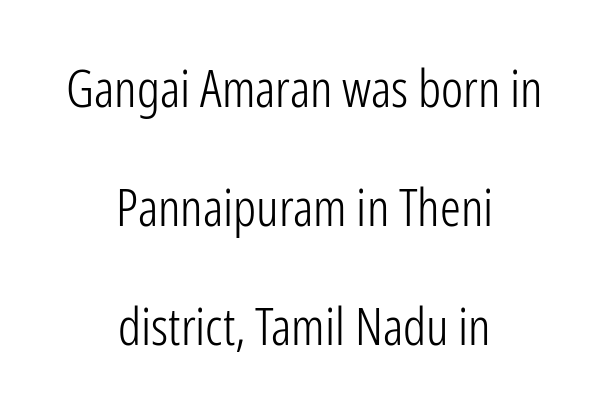
The image shows 52 px light, condensed sans-serif type, upright; set centered, loose line spacing (2.29x), normal letter spacing, not underlined; low stroke contrast and a medium x-height.
